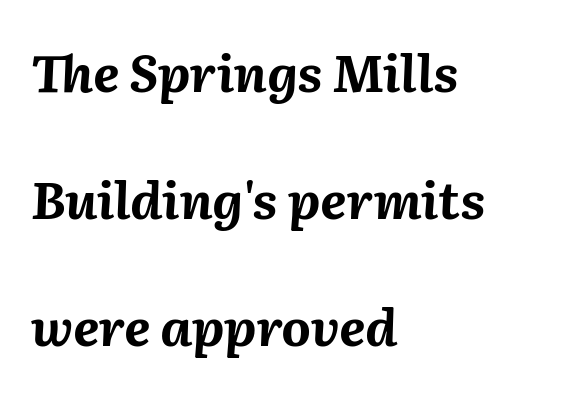
Q: Is the text bold? A: Yes.
Q: Is the text italic (slanted)? A: Yes, it leans right by about 2 degrees.
Q: Is the text underlined? A: No.
Q: How is the paragraph aligned? A: Left-aligned.
Q: Is the spacing between letters normal or unusually wide? A: Normal.
Q: Is the spacing between lines tight, normal or loose? A: Loose.
Q: Width (condensed, normal, or wide)? A: Normal.
Q: Stroke contrast? A: Medium.
Q: x-height? A: Medium.
Q: Monospaced? A: No.
